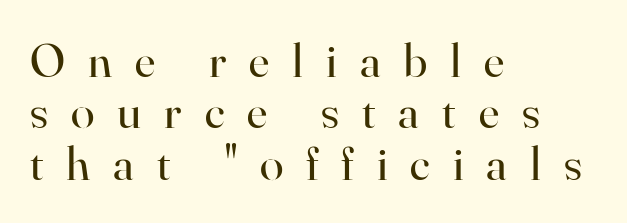
{"serif": "yes", "italic": "no", "bold": "no", "weight": "regular", "width": "normal", "stroke_contrast": "high", "x_height": "small", "monospaced": "no", "underline": "no", "align": "left", "line_spacing": "tight", "line_spacing_ratio": 1.07, "letter_spacing": "wide", "letter_spacing_em": 0.48, "glyph_px": 48}
